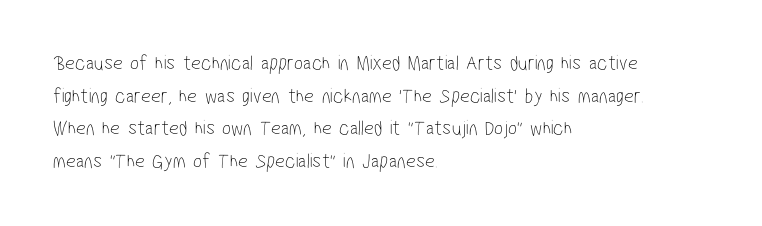
The setting favours the left margin, as ordinary paragraphs usually do. The strokes carry an ordinary text weight at most. Nobody touched the tracking dial on this one. The zone under the glyphs is completely vacant. A normal amount of white space separates one row of letters from the next.
